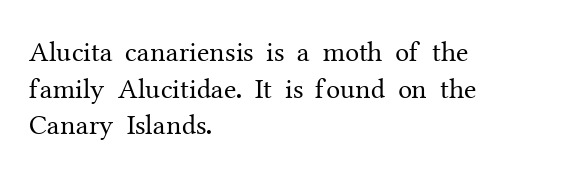
Is there any slant? The stems are plumb. These lines stack with their left ends in a neat column. The string is rendered with underlining switched off. Tracking here is standard; glyphs follow each other at the usual distance. Vertical stems look standard width or narrower in stroke.
